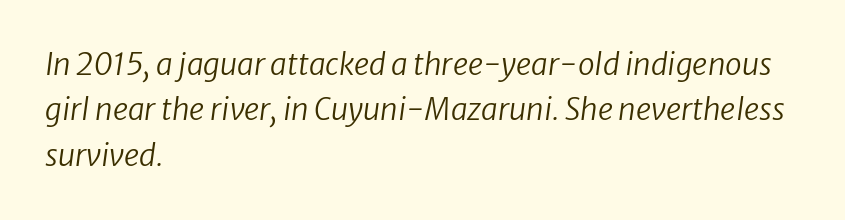
Q: Is the text bold? A: No.
Q: Is the typeface a serif or a sans-serif typeface? A: Sans-serif.
Q: Is the text underlined? A: No.
Q: How is the paragraph aligned? A: Left-aligned.
Q: Is the spacing between letters normal or unusually wide? A: Normal.
Q: Is the spacing between lines tight, normal or loose? A: Normal.
Q: Width (condensed, normal, or wide)? A: Normal.
Q: Stroke contrast? A: Low.
Q: x-height? A: Medium.
Q: Monospaced? A: No.
